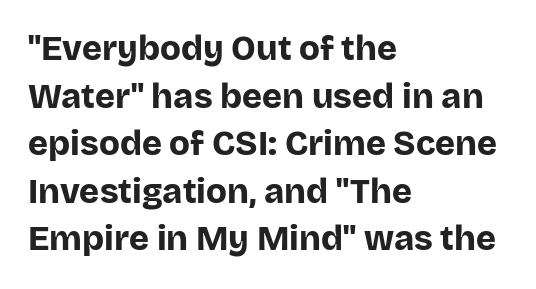
{"serif": "no", "italic": "no", "bold": "yes", "weight": "bold", "width": "normal", "stroke_contrast": "low", "x_height": "large", "monospaced": "no", "underline": "no", "align": "left", "line_spacing": "normal", "line_spacing_ratio": 1.4, "letter_spacing": "normal", "letter_spacing_em": 0.0, "glyph_px": 34}
